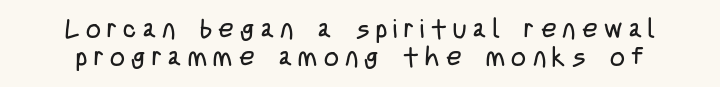
No italicization has been applied; the sample stays upright. The strokes are not fattened; the text isn't bold. Display-style spreading of the glyphs; the letterfit is very open. Reading down the column, the eye jumps only a short way to each next line. The area under the type is left untouched.
